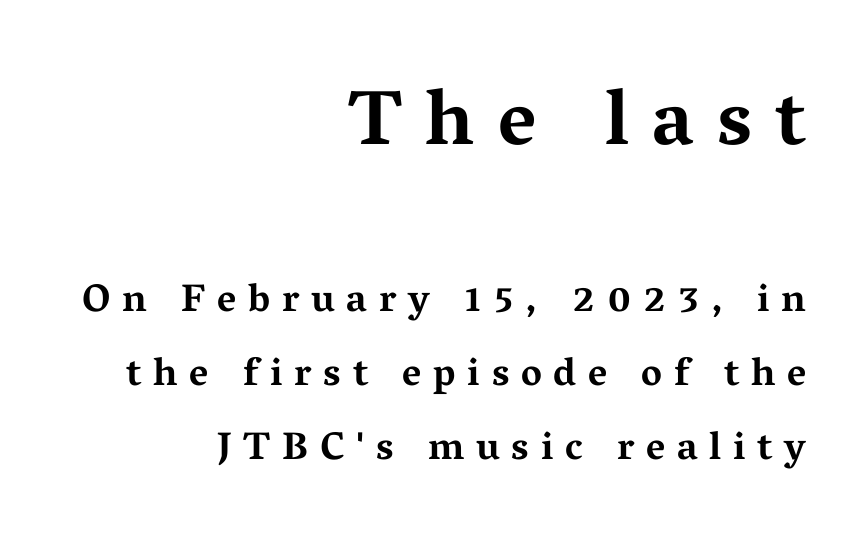
Descender tails drop into unmarked territory. The designer gave the opening block more size than the closing block. Each new line begins a long way beneath the previous one. The type family on display is of the serif kind.
